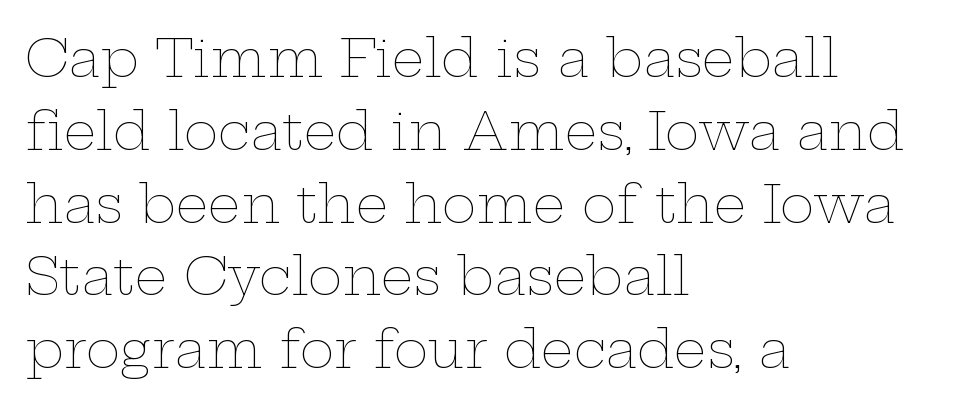
Q: Is the text bold? A: No.
Q: Is the text italic (slanted)? A: No, it is upright.
Q: Is the text underlined? A: No.
Q: How is the paragraph aligned? A: Left-aligned.
Q: Is the spacing between letters normal or unusually wide? A: Normal.
Q: Is the spacing between lines tight, normal or loose? A: Normal.
Q: Width (condensed, normal, or wide)? A: Wide.
Q: Stroke contrast? A: Low.
Q: x-height? A: Medium.
Q: Monospaced? A: No.
